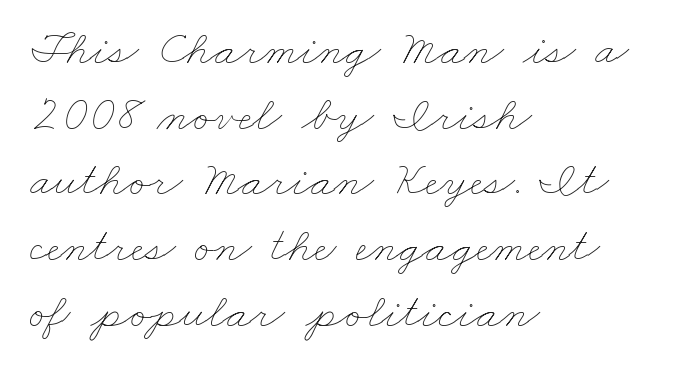
{"bold": "no", "weight": "thin", "width": "wide", "stroke_contrast": "low", "x_height": "small", "monospaced": "no", "underline": "no", "align": "left", "line_spacing": "normal", "line_spacing_ratio": 1.34, "letter_spacing": "normal", "letter_spacing_em": 0.0, "glyph_px": 49}
